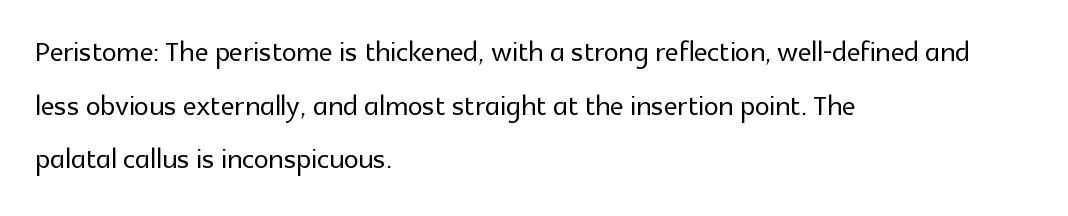
Q: Is the text italic (slanted)? A: No, it is upright.
Q: Is the typeface a serif or a sans-serif typeface? A: Sans-serif.
Q: Is the text underlined? A: No.
Q: How is the paragraph aligned? A: Left-aligned.
Q: Is the spacing between letters normal or unusually wide? A: Normal.
Q: Is the spacing between lines tight, normal or loose? A: Normal.
Q: Width (condensed, normal, or wide)? A: Normal.
Q: x-height? A: Medium.
Q: Monospaced? A: No.
